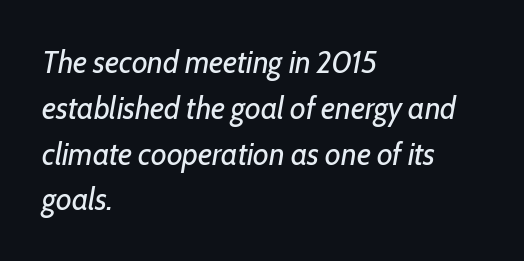
The image shows 32 px regular-weight, condensed type, italic (leaning right); set left-aligned, normal line spacing (1.43x), normal letter spacing, not underlined; low stroke contrast and a medium x-height.
